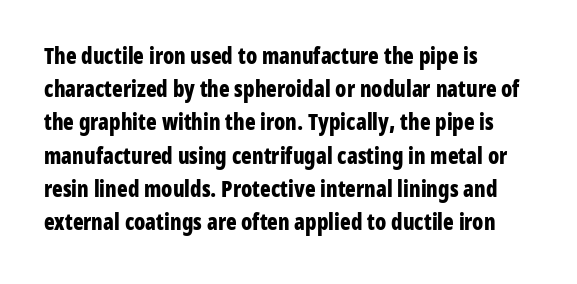
{"italic": "no", "bold": "yes", "underline": "no", "align": "left", "line_spacing": "normal", "line_spacing_ratio": 1.51, "letter_spacing": "normal", "letter_spacing_em": 0.0, "glyph_px": 22}
